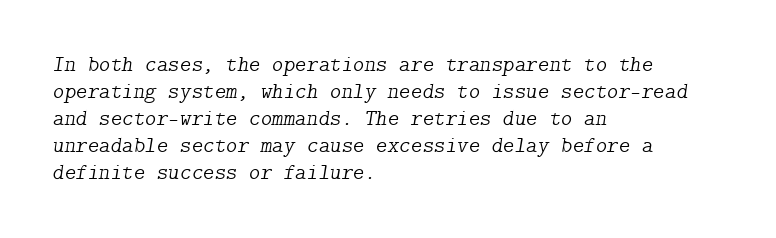
{"italic": "yes", "lean": "right", "slant_degrees": 9, "bold": "no", "underline": "no", "align": "left", "line_spacing_ratio": 1.23, "letter_spacing": "normal", "letter_spacing_em": 0.0, "glyph_px": 22}
